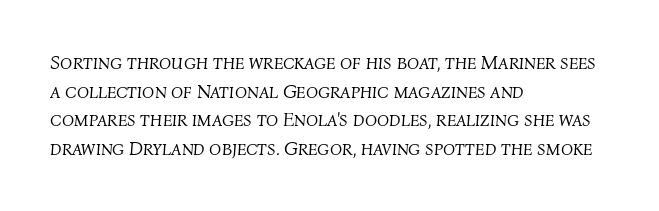
{"italic": "yes", "lean": "right", "slant_degrees": 4, "bold": "no", "underline": "no", "align": "left", "line_spacing": "normal", "line_spacing_ratio": 1.43, "letter_spacing": "normal", "letter_spacing_em": 0.0, "glyph_px": 20}
